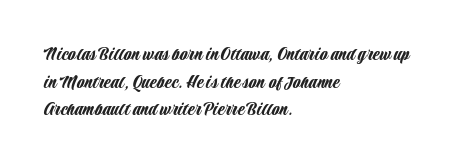
{"underline": "no", "align": "left", "line_spacing": "normal", "line_spacing_ratio": 1.38, "letter_spacing": "normal", "letter_spacing_em": 0.0, "glyph_px": 20}
